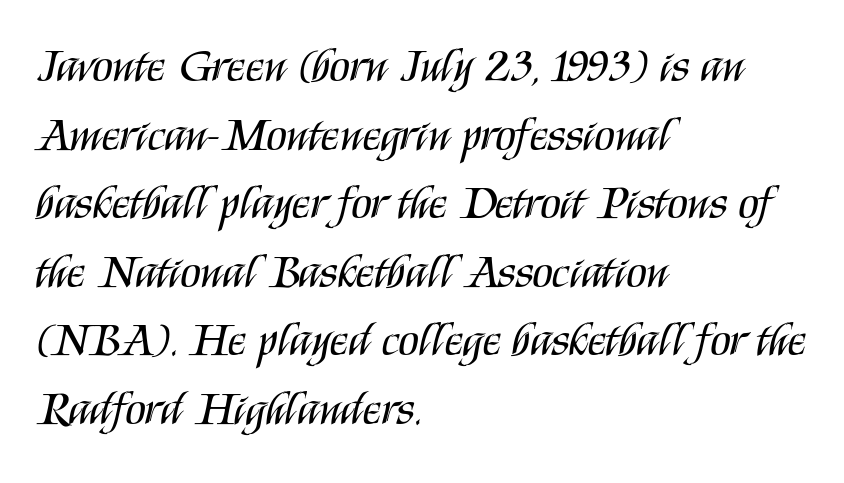
{"serif": "no", "bold": "no", "weight": "regular", "width": "condensed", "stroke_contrast": "medium", "x_height": "large", "monospaced": "no", "underline": "no", "align": "left", "line_spacing": "normal", "line_spacing_ratio": 1.46, "letter_spacing": "normal", "letter_spacing_em": 0.0, "glyph_px": 47}
